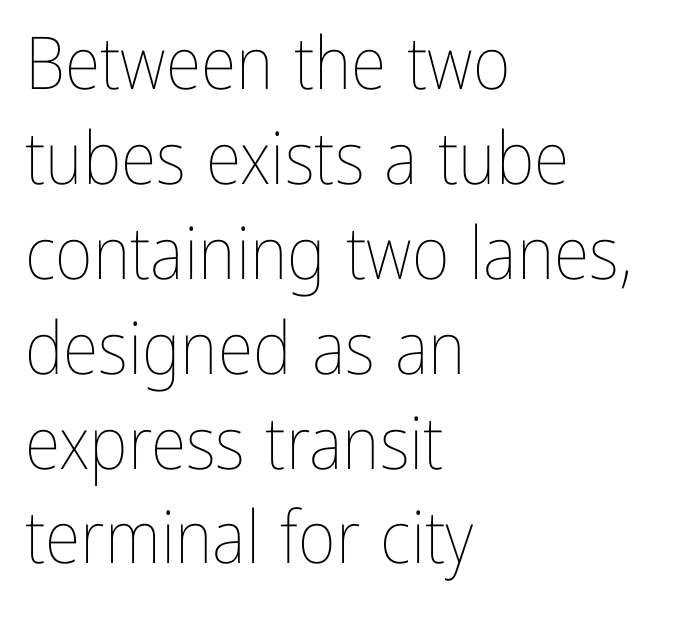
{"italic": "no", "bold": "no", "weight": "thin", "width": "condensed", "stroke_contrast": "low", "x_height": "medium", "monospaced": "no", "underline": "no", "align": "left", "line_spacing": "normal", "line_spacing_ratio": 1.3, "letter_spacing": "normal", "letter_spacing_em": 0.0, "glyph_px": 73}
